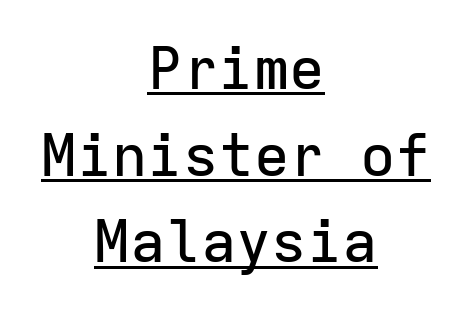
The letters march in equal steps, a hallmark of fixed-pitch type. Does the copy run flush right? No — it is centered line by line. Interline gaps are of average width in this sample. It's the straight-up-and-down kind of type. The typeface chosen for these lines omits serifs. Glyph-to-glyph distance matches everyday printed text.
